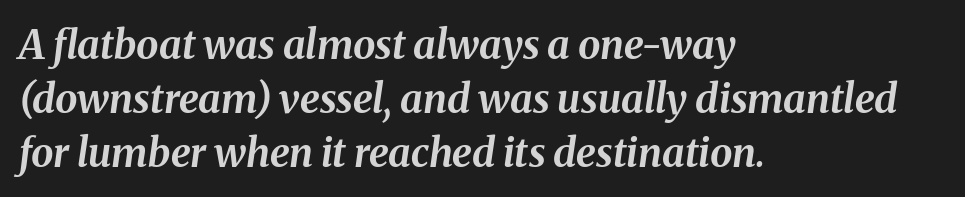
The passage shown is emphatically bold. Posture: slanted. Words appear dense and cohesive because spacing is normal. The passage shown is typed in a proportional face where columns would drift.
